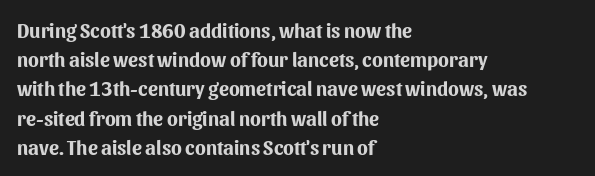
Q: Is the text bold? A: Yes.
Q: Is the text italic (slanted)? A: No, it is upright.
Q: Is the text underlined? A: No.
Q: How is the paragraph aligned? A: Left-aligned.
Q: Is the spacing between letters normal or unusually wide? A: Normal.
Q: Is the spacing between lines tight, normal or loose? A: Normal.
